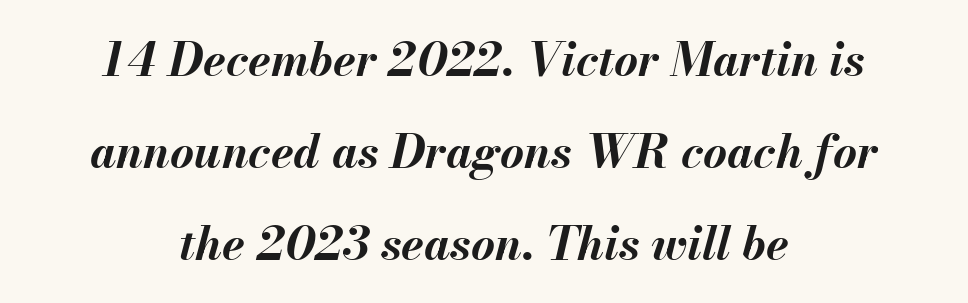
A clean baseline with only descenders dipping below it. This block would shrink considerably if given ordinary leading; it's expanded now. The rendering uses natural spacing where letterforms have individual widths. The letters are slanted; this is an italic face. The lines are quadded center. Short note: letters normally spaced.
